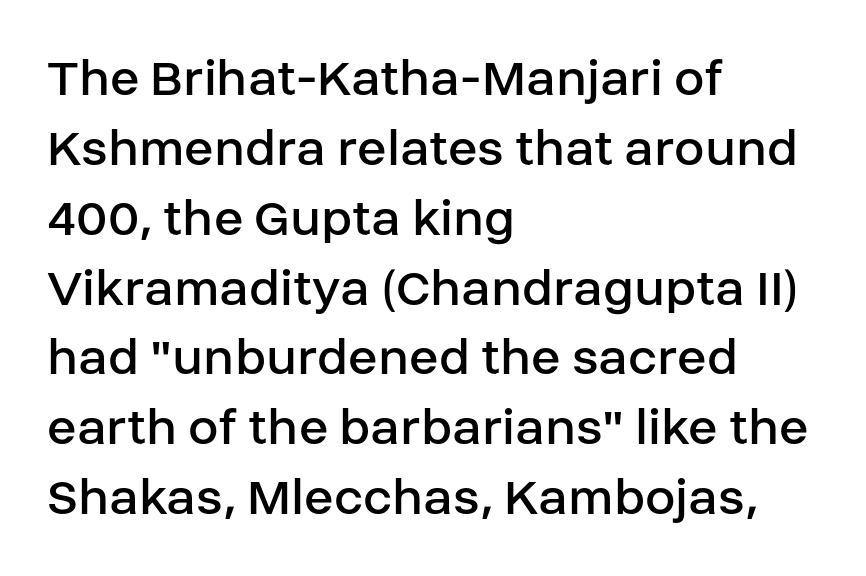
The image shows 55 px regular-weight sans-serif type, upright; set left-aligned, normal line spacing (1.27x), normal letter spacing, not underlined; low stroke contrast and a large x-height.
